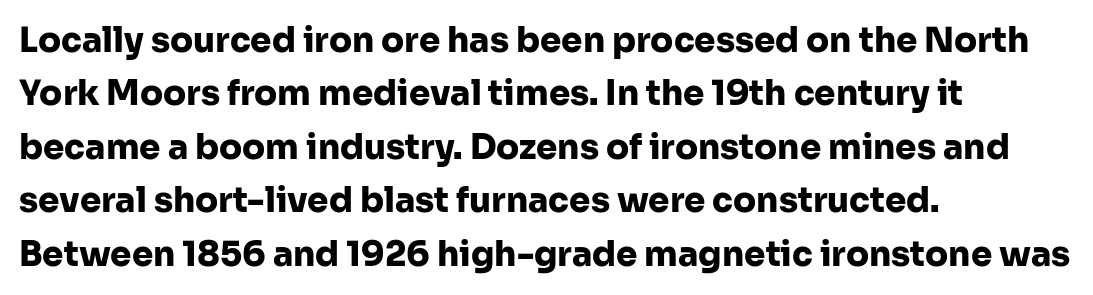
Q: Is the text bold? A: Yes.
Q: Is the text italic (slanted)? A: No, it is upright.
Q: Is the typeface a serif or a sans-serif typeface? A: Sans-serif.
Q: Is the text underlined? A: No.
Q: How is the paragraph aligned? A: Left-aligned.
Q: Is the spacing between letters normal or unusually wide? A: Normal.
Q: Is the spacing between lines tight, normal or loose? A: Normal.
Q: Width (condensed, normal, or wide)? A: Normal.
Q: Stroke contrast? A: Low.
Q: x-height? A: Medium.
Q: Monospaced? A: No.
